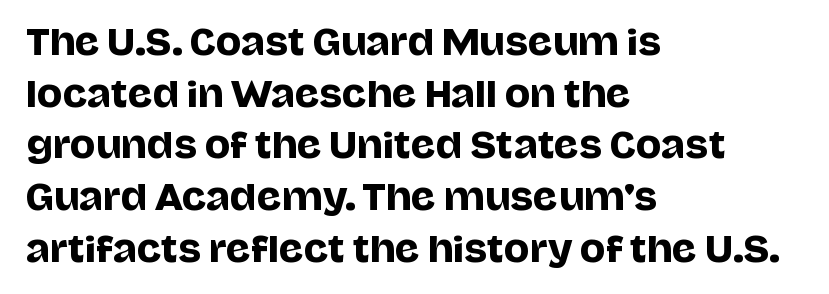
The image shows 34 px sans-serif type, upright; set left-aligned, normal line spacing (1.52x), normal letter spacing, not underlined; low stroke contrast and a large x-height.
